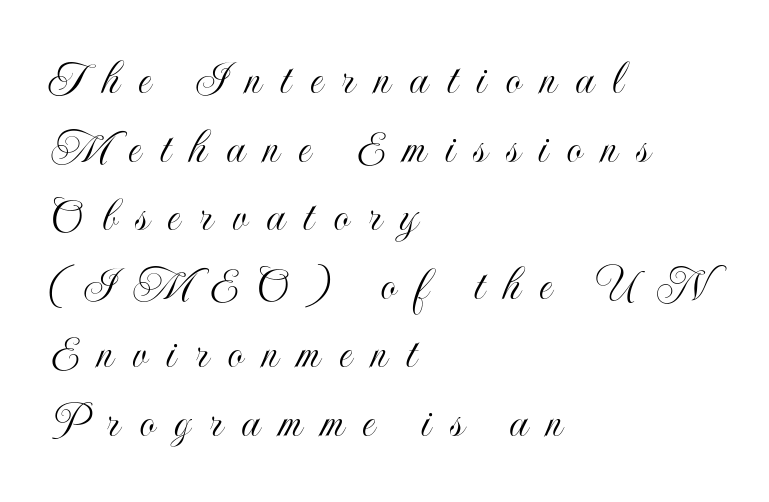
The image shows 49 px condensed type; set left-aligned, normal line spacing (1.4x), unusually wide letter spacing (+0.39 em), not underlined; a small x-height.
